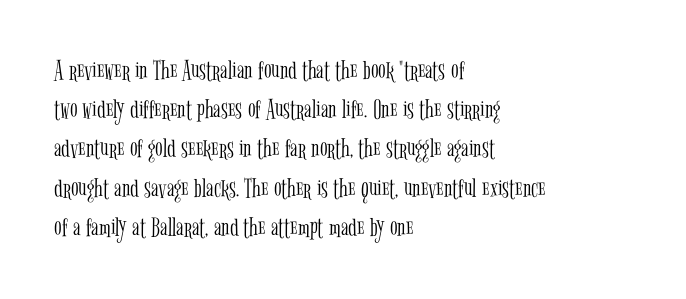
Q: Is the text bold? A: No.
Q: Is the text italic (slanted)? A: No, it is upright.
Q: Is the typeface a serif or a sans-serif typeface? A: Serif.
Q: Is the text underlined? A: No.
Q: How is the paragraph aligned? A: Left-aligned.
Q: Is the spacing between letters normal or unusually wide? A: Normal.
Q: Is the spacing between lines tight, normal or loose? A: Normal.
Q: Width (condensed, normal, or wide)? A: Condensed.
Q: Stroke contrast? A: Low.
Q: x-height? A: Medium.
Q: Monospaced? A: No.
